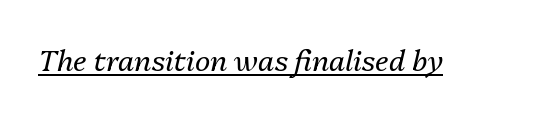
{"italic": "yes", "lean": "right", "slant_degrees": 13, "bold": "no", "weight": "regular", "width": "normal", "stroke_contrast": "medium", "x_height": "medium", "monospaced": "no", "underline": "yes", "letter_spacing": "normal", "letter_spacing_em": 0.0, "glyph_px": 29}
